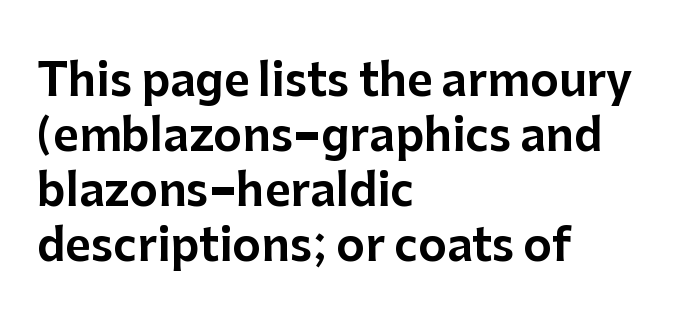
The image shows 44 px sans-serif type, upright; set left-aligned, normal line spacing (1.25x), normal letter spacing, not underlined; low stroke contrast and a medium x-height.
